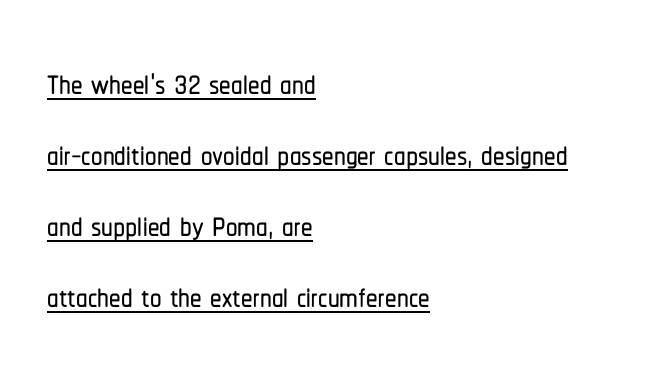
{"serif": "no", "italic": "no", "width": "condensed", "stroke_contrast": "low", "x_height": "medium", "monospaced": "no", "underline": "yes", "align": "left", "line_spacing": "normal", "line_spacing_ratio": 1.54, "letter_spacing": "normal", "letter_spacing_em": 0.0, "glyph_px": 46}
